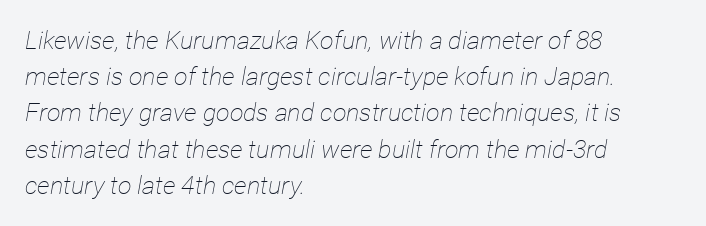
Q: Is the text bold? A: No.
Q: Is the text italic (slanted)? A: Yes, it leans right by about 12 degrees.
Q: Is the text underlined? A: No.
Q: How is the paragraph aligned? A: Left-aligned.
Q: Is the spacing between letters normal or unusually wide? A: Normal.
Q: Is the spacing between lines tight, normal or loose? A: Normal.
